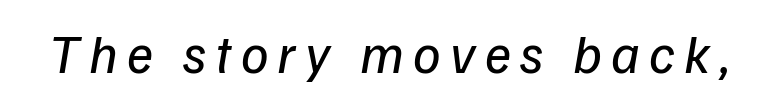
{"serif": "no", "bold": "no", "weight": "regular", "width": "normal", "stroke_contrast": "low", "x_height": "medium", "monospaced": "no", "underline": "no", "glyph_px": 55}
